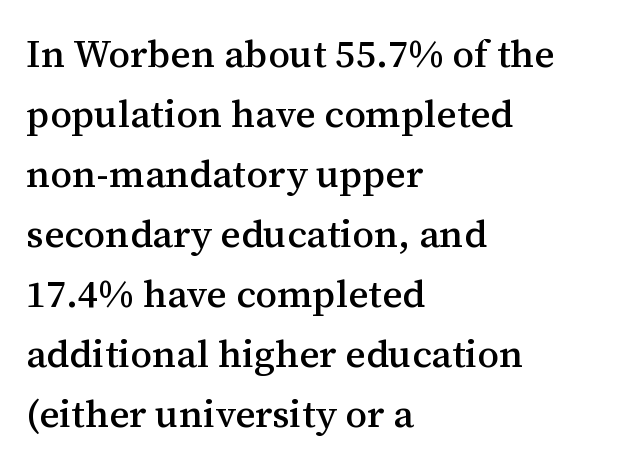
Compared with typical body copy, the letter spacing here is the same. Unlike italic type, these characters show no tilt at all. The string is rendered with underlining switched off. Looks like regular typesetting: each glyph gets only the width it needs.
